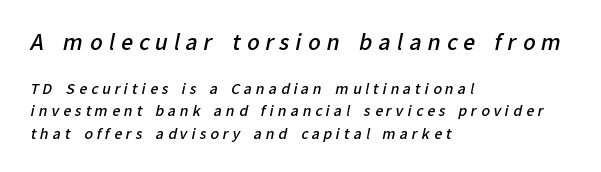
{"bold": "semi", "underline": "no", "align": "left", "line_spacing": "normal", "line_spacing_ratio": 1.59, "letter_spacing": "wide", "letter_spacing_em": 0.28, "larger_block": "first", "size_ratio": 1.5, "glyph_px": 21}
